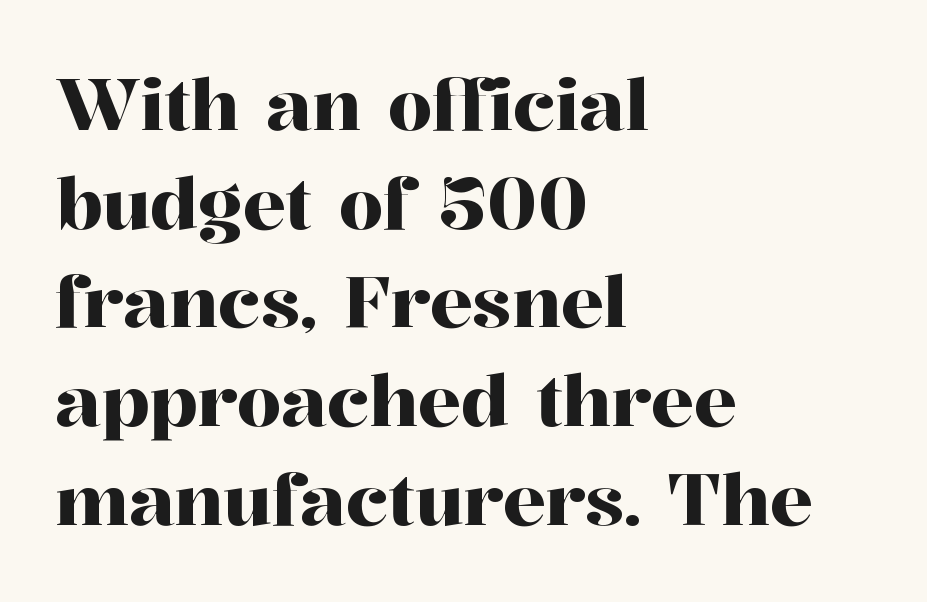
The paragraph has a hard left edge and a soft right edge. What stands out about the letter spacing? Nothing — it is the standard amount. Does the leading feel generous? No, just average. Check where the strokes stop: tiny serifs finish them off. Check under the words: just untouched page. The letters advance in unequal steps, a hallmark of proportional type.
